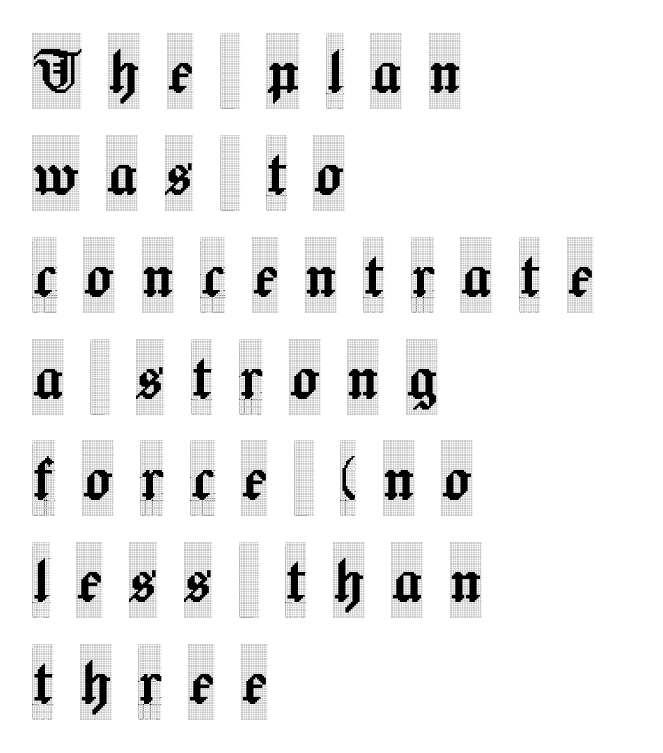
Does the copy run flush right? No — it runs flush left. A typesetter would call this proportional, since set widths differ per character. The letterforms stand isolated, each surrounded by extra space. Horizontal bands of white between lines are of average thickness. Underline: absent. Characters remain perfectly vertical along every line.
